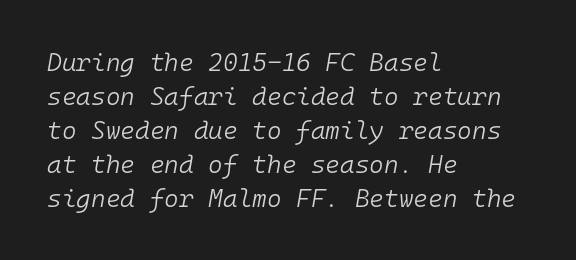
The image shows 25 px text type, italic (leaning right); set left-aligned, normal line spacing (1.36x), normal letter spacing, not underlined.
